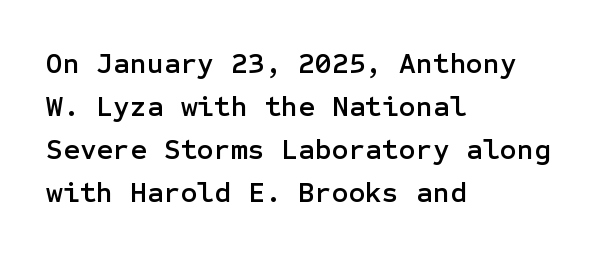
The image shows 29 px sans-serif type, upright; set left-aligned, normal line spacing (1.48x), normal letter spacing, not underlined; low stroke contrast and a medium x-height.
